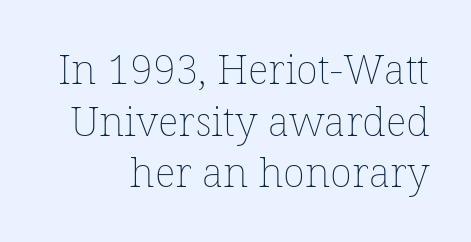
The image shows 41 px thin type, upright; set right-aligned, normal line spacing (1.26x), normal letter spacing, not underlined; low stroke contrast and a medium x-height.
